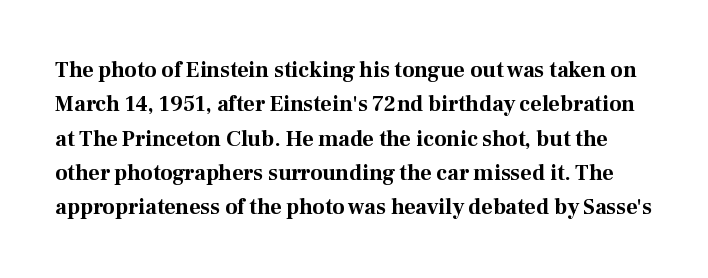
{"italic": "no", "bold": "yes", "underline": "no", "line_spacing": "normal", "line_spacing_ratio": 1.56, "letter_spacing": "normal", "letter_spacing_em": 0.0, "glyph_px": 22}
